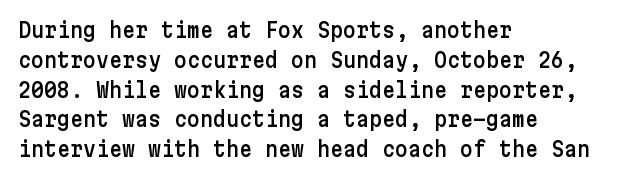
Q: Is the text italic (slanted)? A: No, it is upright.
Q: Is the text underlined? A: No.
Q: How is the paragraph aligned? A: Left-aligned.
Q: Is the spacing between letters normal or unusually wide? A: Normal.
Q: Is the spacing between lines tight, normal or loose? A: Normal.
